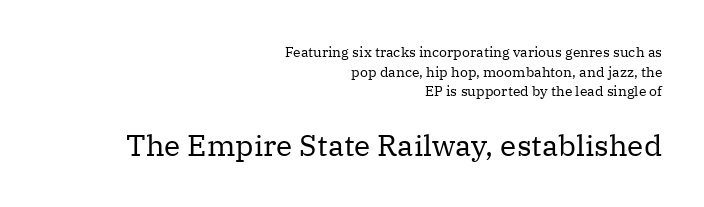
{"serif": "yes", "italic": "no", "bold": "no", "weight": "regular", "width": "normal", "stroke_contrast": "medium", "x_height": "medium", "monospaced": "no", "underline": "no", "align": "right", "line_spacing": "normal", "line_spacing_ratio": 1.4, "letter_spacing": "normal", "letter_spacing_em": 0.0, "larger_block": "second", "size_ratio": 2.14, "glyph_px": 30}
